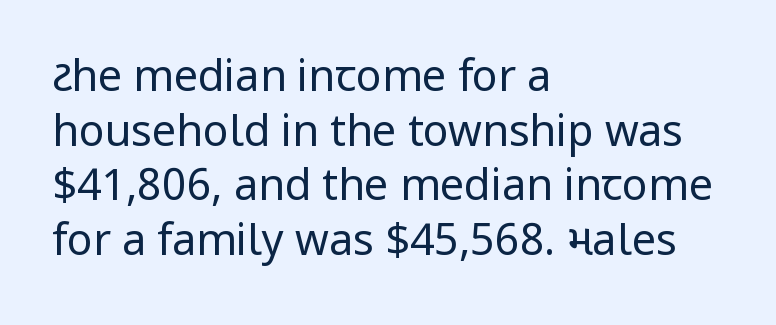
Q: Is the text bold? A: No.
Q: Is the text italic (slanted)? A: No, it is upright.
Q: Is the typeface a serif or a sans-serif typeface? A: Sans-serif.
Q: Is the text underlined? A: No.
Q: How is the paragraph aligned? A: Left-aligned.
Q: Is the spacing between letters normal or unusually wide? A: Normal.
Q: Is the spacing between lines tight, normal or loose? A: Normal.
Q: Width (condensed, normal, or wide)? A: Normal.
Q: Stroke contrast? A: Low.
Q: x-height? A: Medium.
Q: Monospaced? A: No.
